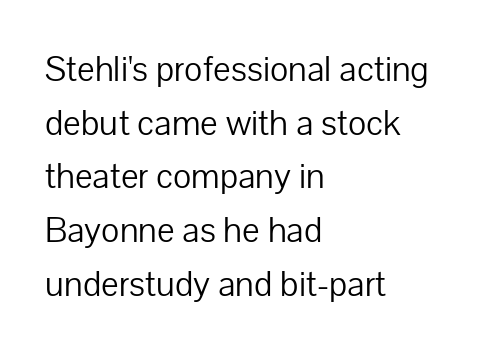
Q: Is the text bold? A: No.
Q: Is the text italic (slanted)? A: No, it is upright.
Q: Is the typeface a serif or a sans-serif typeface? A: Sans-serif.
Q: Is the text underlined? A: No.
Q: How is the paragraph aligned? A: Left-aligned.
Q: Is the spacing between letters normal or unusually wide? A: Normal.
Q: Is the spacing between lines tight, normal or loose? A: Normal.
Q: Width (condensed, normal, or wide)? A: Normal.
Q: Stroke contrast? A: Low.
Q: x-height? A: Medium.
Q: Monospaced? A: No.
